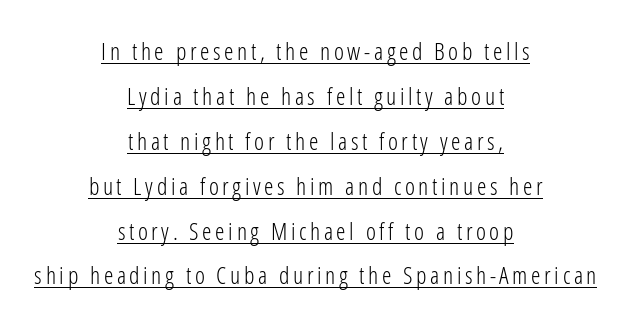
{"italic": "no", "bold": "no", "underline": "yes", "align": "center", "line_spacing_ratio": 1.87, "glyph_px": 24}
